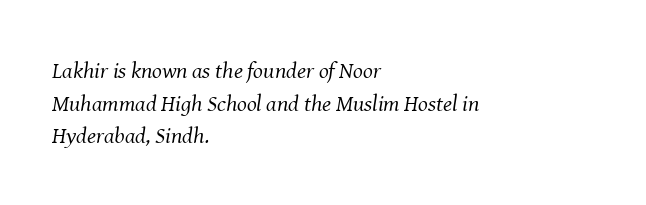
Q: Is the text bold? A: No.
Q: Is the text italic (slanted)? A: Yes, it leans right by about 8 degrees.
Q: Is the text underlined? A: No.
Q: How is the paragraph aligned? A: Left-aligned.
Q: Is the spacing between letters normal or unusually wide? A: Normal.
Q: Is the spacing between lines tight, normal or loose? A: Normal.
